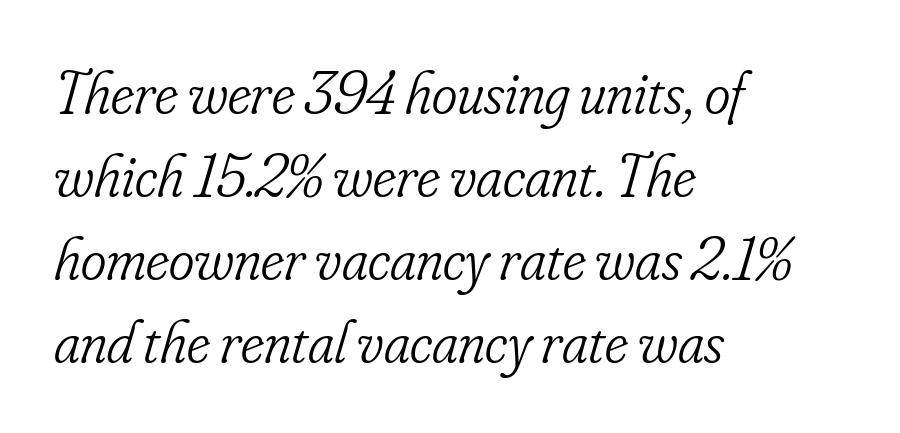
Decoration check: the copy has no underline. The letters carry serifs — small finishing strokes at the ends of their stems. Left-aligned paragraph, ragged on the right. The designer left line spacing at the default.
